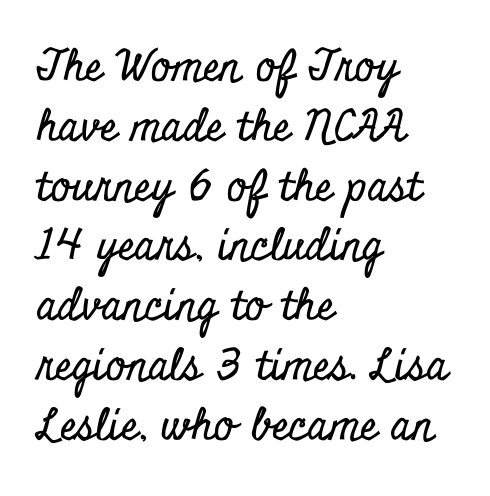
The image shows 43 px condensed serif type; set left-aligned, normal line spacing (1.39x), normal letter spacing, not underlined; low stroke contrast and a small x-height.
